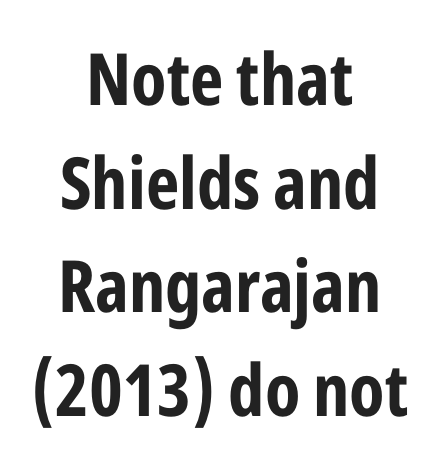
The rendering shows plain stroke endings on the letterforms — a sans-serif design. The passage is arranged like a title page — every line centered. These lines are rendered in a variable-pitch font. Nothing unusual about the tracking: characters are spaced as the font intends. In terms of leading, this rendering sits right in the middle. The strokes are fattened all the way to bold.
